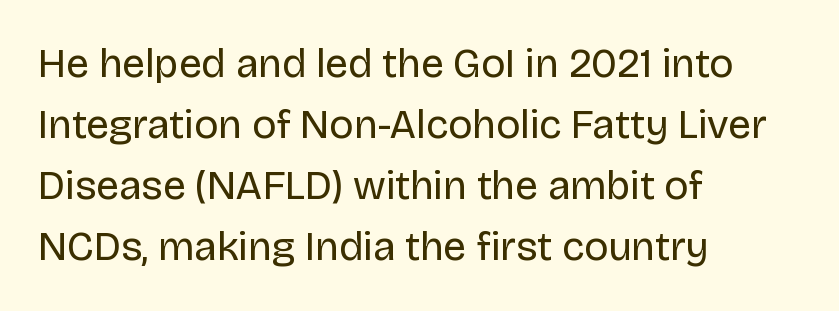
The image shows 41 px regular-weight sans-serif type, upright; set left-aligned, normal line spacing (1.49x), normal letter spacing, not underlined; low stroke contrast and a large x-height.
